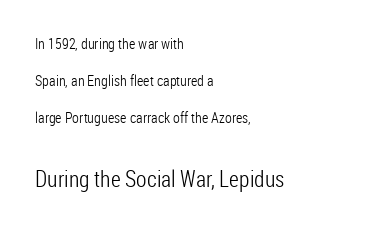
The image shows 23 px text type, upright; set left-aligned, loose line spacing (2.47x), normal letter spacing, not underlined; the second (bottom) block is 1.53x larger.
